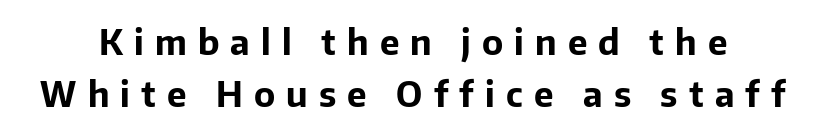
The image shows 35 px bold sans-serif type, upright; set normal line spacing (1.5x), unusually wide letter spacing (+0.32 em), not underlined; low stroke contrast and a medium x-height.
